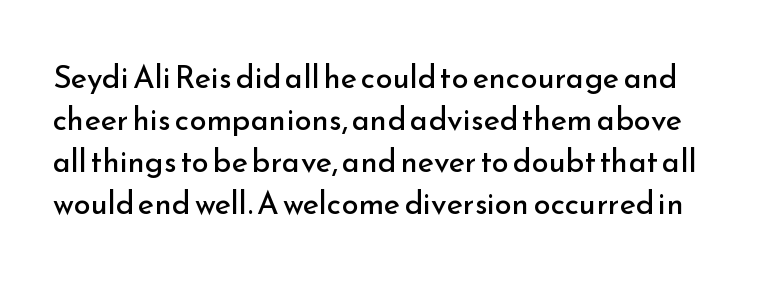
Q: Is the text bold? A: No.
Q: Is the text italic (slanted)? A: No, it is upright.
Q: Is the typeface a serif or a sans-serif typeface? A: Sans-serif.
Q: Is the text underlined? A: No.
Q: Is the spacing between letters normal or unusually wide? A: Normal.
Q: Is the spacing between lines tight, normal or loose? A: Normal.
Q: Width (condensed, normal, or wide)? A: Normal.
Q: Stroke contrast? A: Low.
Q: x-height? A: Small.
Q: Monospaced? A: No.
